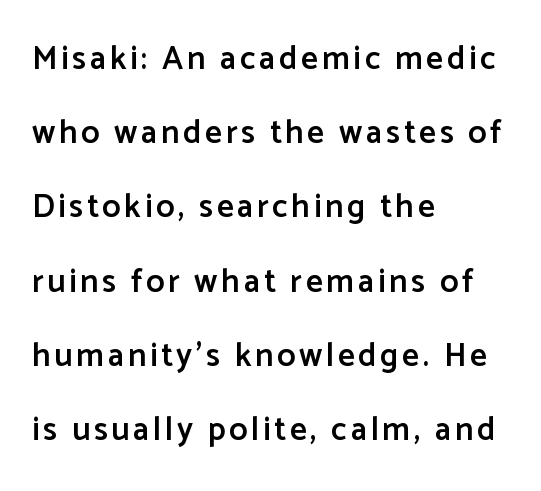
Decoration check: the copy has no underline. The face used here is a sans, in the tradition of grotesques and geometrics. Moderately thickened strokes mark this as semibold type. Upright lettering throughout.
